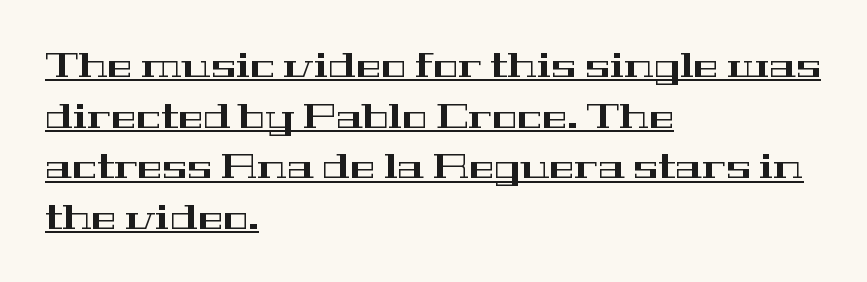
{"serif": "yes", "italic": "no", "width": "wide", "stroke_contrast": "high", "x_height": "medium", "monospaced": "no", "underline": "yes", "align": "left", "line_spacing": "normal", "line_spacing_ratio": 1.49, "letter_spacing": "normal", "letter_spacing_em": 0.0, "glyph_px": 34}
